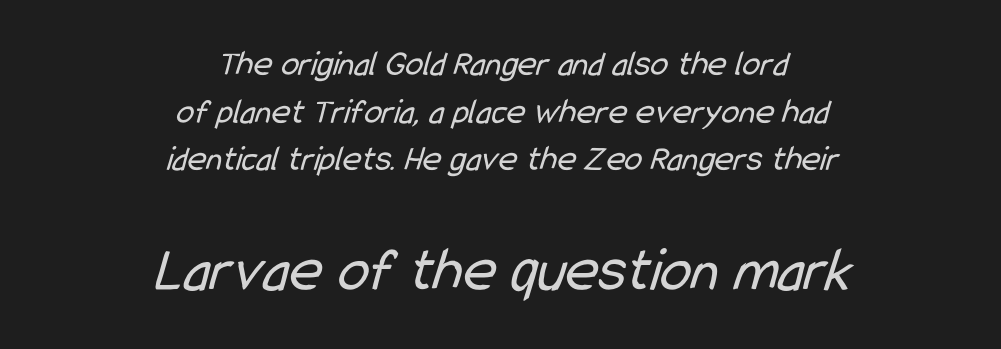
Q: Is the text bold? A: No.
Q: Is the typeface a serif or a sans-serif typeface? A: Sans-serif.
Q: Is the text underlined? A: No.
Q: How is the paragraph aligned? A: Centered.
Q: Is the spacing between letters normal or unusually wide? A: Normal.
Q: Is the spacing between lines tight, normal or loose? A: Normal.
Q: Which block of text is set in a larger size, the first (top) or the second (bottom)? A: The second (bottom) one.
Q: Width (condensed, normal, or wide)? A: Condensed.
Q: Stroke contrast? A: Low.
Q: x-height? A: Medium.
Q: Monospaced? A: No.
